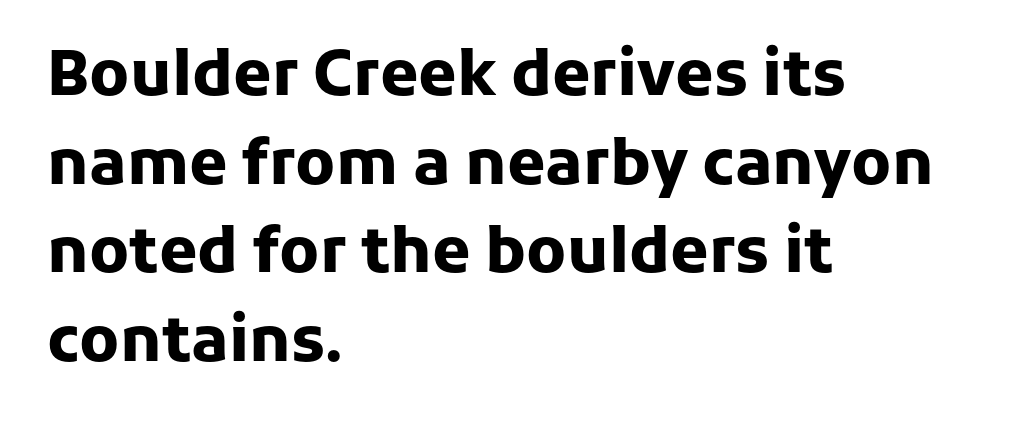
The image shows 62 px heavy sans-serif type, upright; set left-aligned, normal line spacing (1.43x), normal letter spacing, not underlined; low stroke contrast and a medium x-height.
